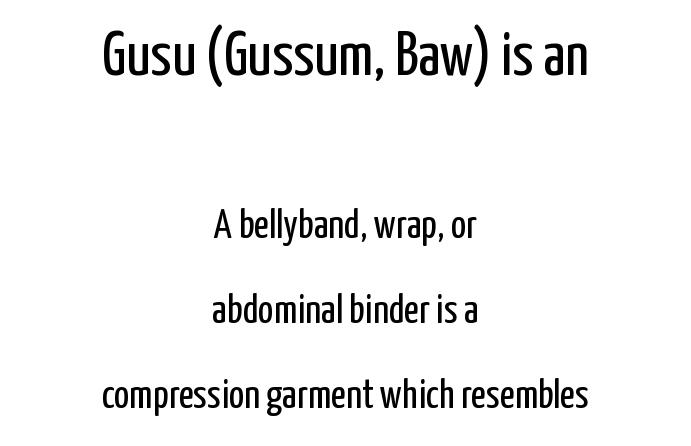
{"serif": "no", "italic": "no", "bold": "no", "weight": "regular", "width": "condensed", "stroke_contrast": "low", "x_height": "medium", "monospaced": "no", "underline": "no", "align": "center", "line_spacing": "loose", "line_spacing_ratio": 2.07, "letter_spacing": "normal", "letter_spacing_em": 0.0, "larger_block": "first", "size_ratio": 1.51, "glyph_px": 62}
